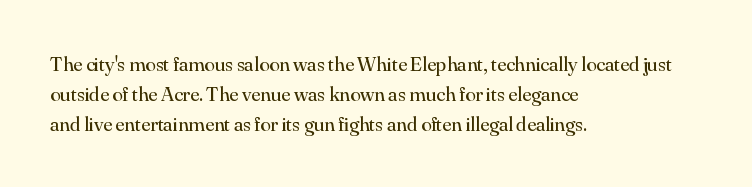
The image shows 21 px text type, upright; set left-aligned, normal line spacing (1.42x), normal letter spacing, not underlined.
